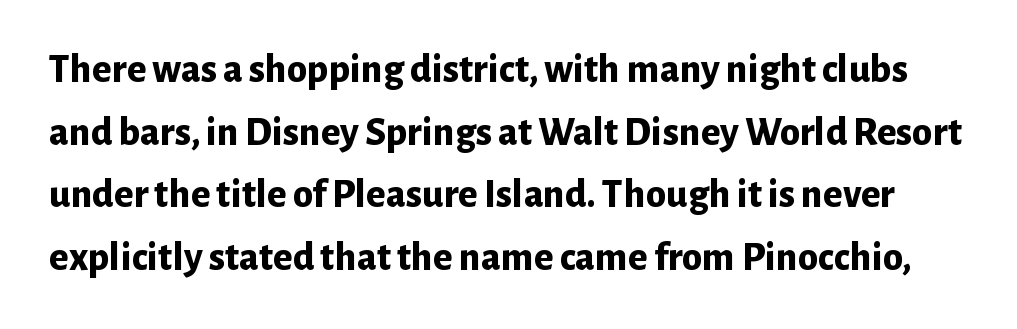
The image shows 41 px bold sans-serif type, upright; set normal line spacing (1.53x), normal letter spacing, not underlined; low stroke contrast and a medium x-height.
